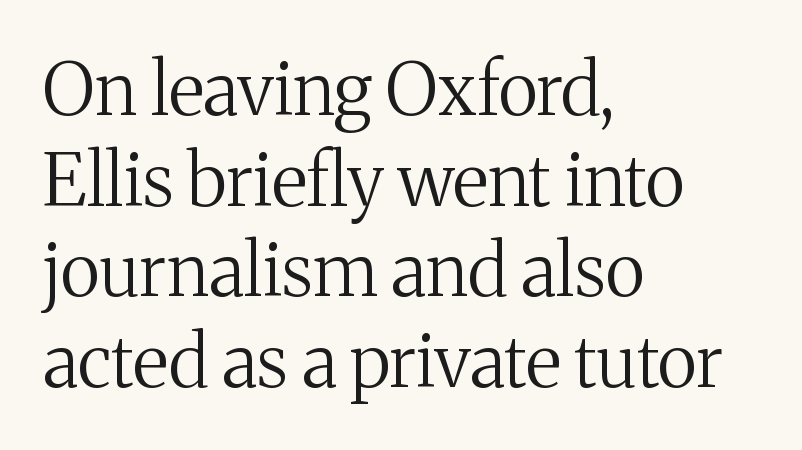
The image shows 73 px regular-weight serif type, upright; set left-aligned, line spacing 1.24x, normal letter spacing, not underlined; medium stroke contrast and a medium x-height.
